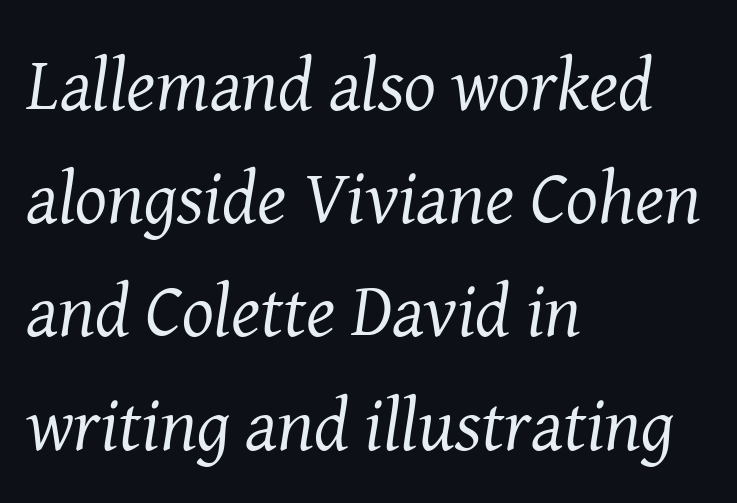
Q: Is the text bold? A: No.
Q: Is the text italic (slanted)? A: Yes, it leans right by about 8 degrees.
Q: Is the typeface a serif or a sans-serif typeface? A: Serif.
Q: Is the text underlined? A: No.
Q: How is the paragraph aligned? A: Left-aligned.
Q: Is the spacing between letters normal or unusually wide? A: Normal.
Q: Is the spacing between lines tight, normal or loose? A: Normal.
Q: Width (condensed, normal, or wide)? A: Normal.
Q: Stroke contrast? A: Medium.
Q: x-height? A: Medium.
Q: Monospaced? A: No.
